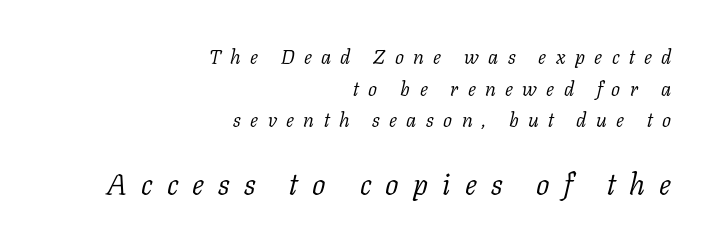
The image shows 30 px light serif type, italic (leaning right); set right-aligned, normal line spacing (1.58x), unusually wide letter spacing (+0.47 em), not underlined; the second (bottom) block is 1.5x larger; low stroke contrast and a medium x-height.
